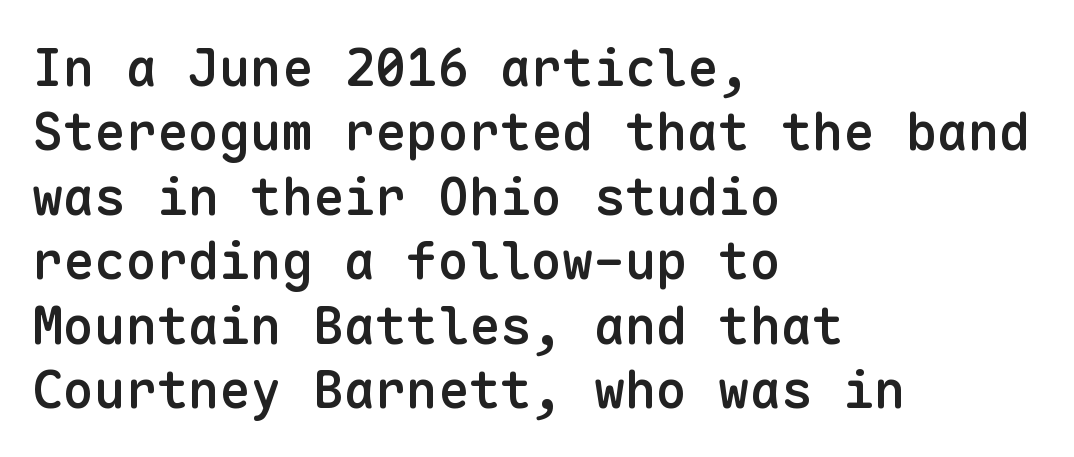
Q: Is the text bold? A: Semi-bold.
Q: Is the text italic (slanted)? A: No, it is upright.
Q: Is the typeface a serif or a sans-serif typeface? A: Sans-serif.
Q: Is the text underlined? A: No.
Q: How is the paragraph aligned? A: Left-aligned.
Q: Is the spacing between letters normal or unusually wide? A: Normal.
Q: Width (condensed, normal, or wide)? A: Normal.
Q: Stroke contrast? A: Low.
Q: x-height? A: Medium.
Q: Monospaced? A: Yes.
